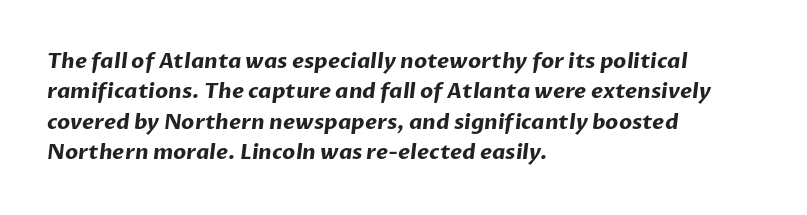
{"bold": "yes", "underline": "no", "align": "left", "line_spacing": "normal", "line_spacing_ratio": 1.45, "letter_spacing": "normal", "letter_spacing_em": 0.0, "glyph_px": 21}
